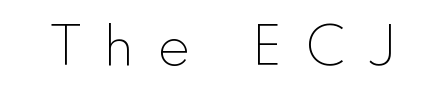
A roman cut, with each character standing at attention. The designer went with a sans here, leaving each stem footless. Do the characters align in a grid? No, the font is proportional. Short note: letters widely spaced. Check under the words: just untouched page.
